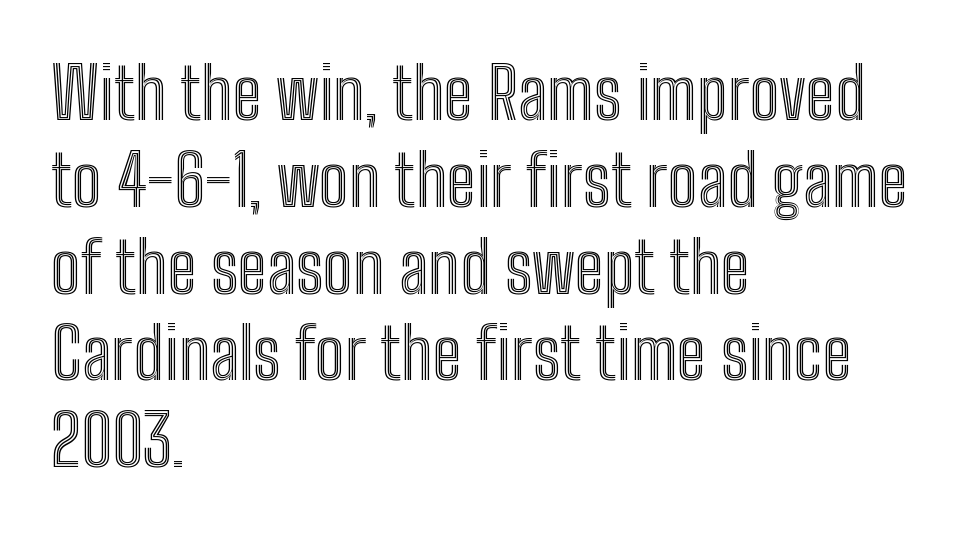
{"italic": "no", "width": "condensed", "x_height": "medium", "monospaced": "no", "underline": "no", "align": "left", "line_spacing_ratio": 1.24, "letter_spacing": "normal", "letter_spacing_em": 0.0, "glyph_px": 70}
